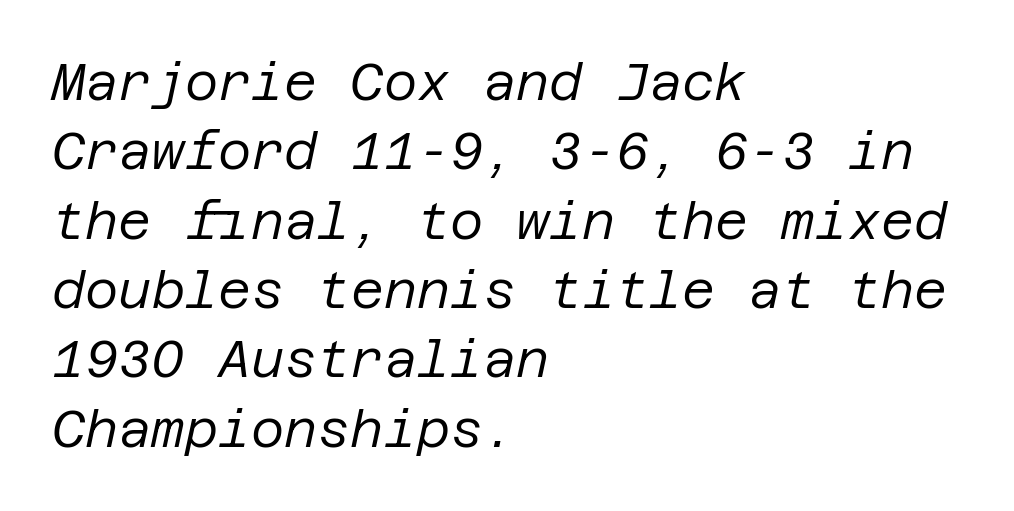
How would I describe the line gaps? Plain and ordinary. Casual observation: everything's shoved over to the left. Stems here are at most as thick as an everyday book face. Quick note: italic. The specimen omits any rule beneath the text block's lines.
